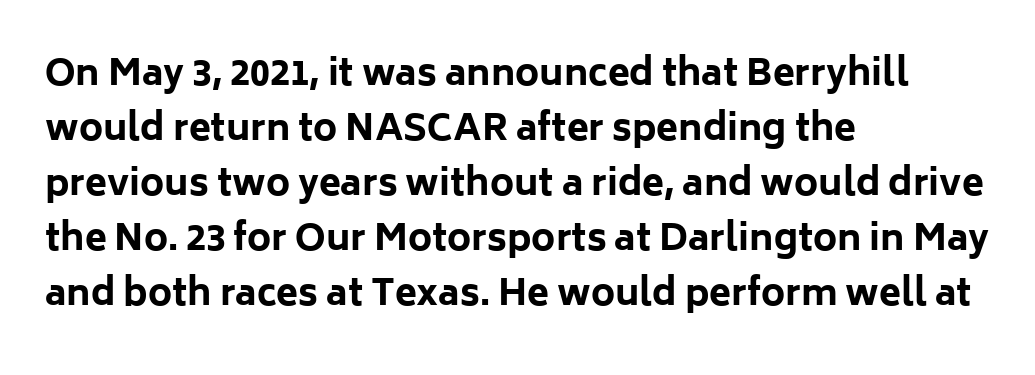
The image shows 36 px bold sans-serif type, upright; set left-aligned, normal line spacing (1.53x), normal letter spacing, not underlined; low stroke contrast and a medium x-height.
